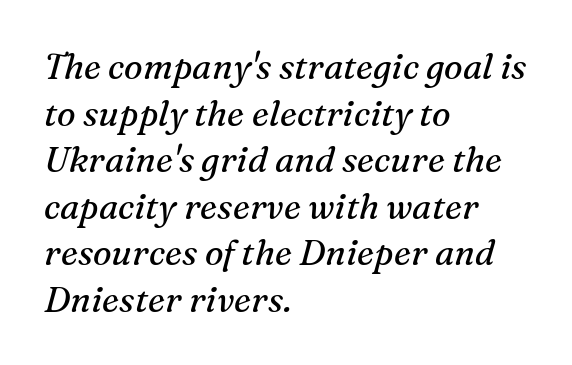
{"serif": "yes", "italic": "yes", "lean": "right", "slant_degrees": 16, "bold": "no", "weight": "regular", "width": "normal", "stroke_contrast": "medium", "x_height": "medium", "monospaced": "no", "underline": "no", "align": "left", "line_spacing": "normal", "line_spacing_ratio": 1.33, "letter_spacing": "normal", "letter_spacing_em": 0.0, "glyph_px": 35}
